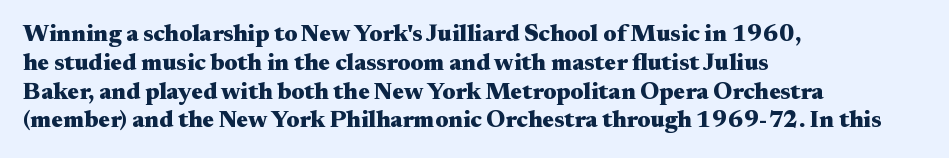
The image shows 24 px bold type, upright; set left-aligned, line spacing 1.2x, normal letter spacing, not underlined.
